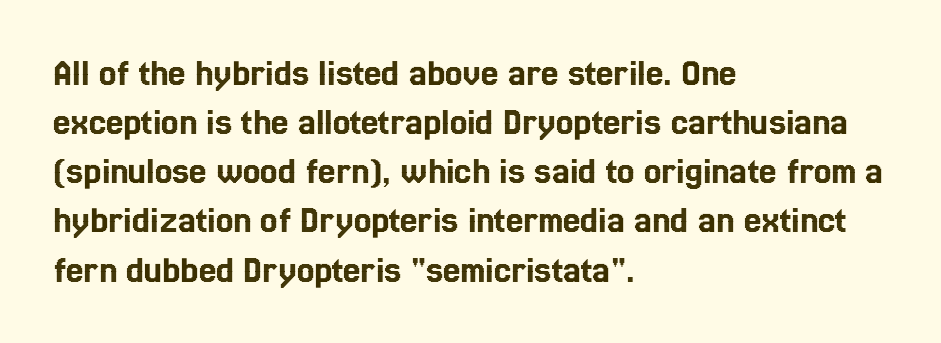
The image shows 39 px condensed type, upright; set left-aligned, normal line spacing (1.26x), normal letter spacing, not underlined; a medium x-height.
